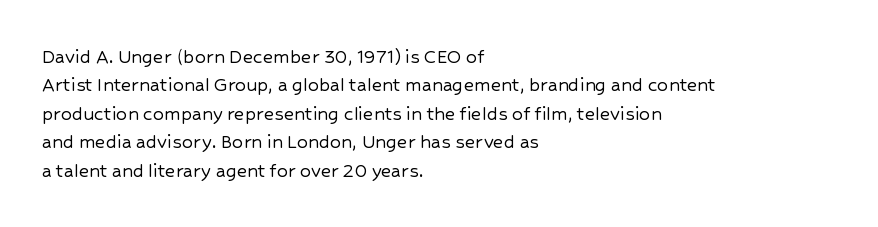
The image shows 22 px text type, upright; set left-aligned, normal line spacing (1.29x), normal letter spacing, not underlined.
